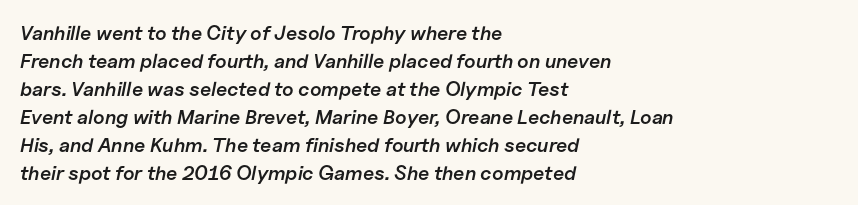
The image shows 20 px text type, italic (leaning right); set left-aligned, normal line spacing (1.4x), normal letter spacing, not underlined.
